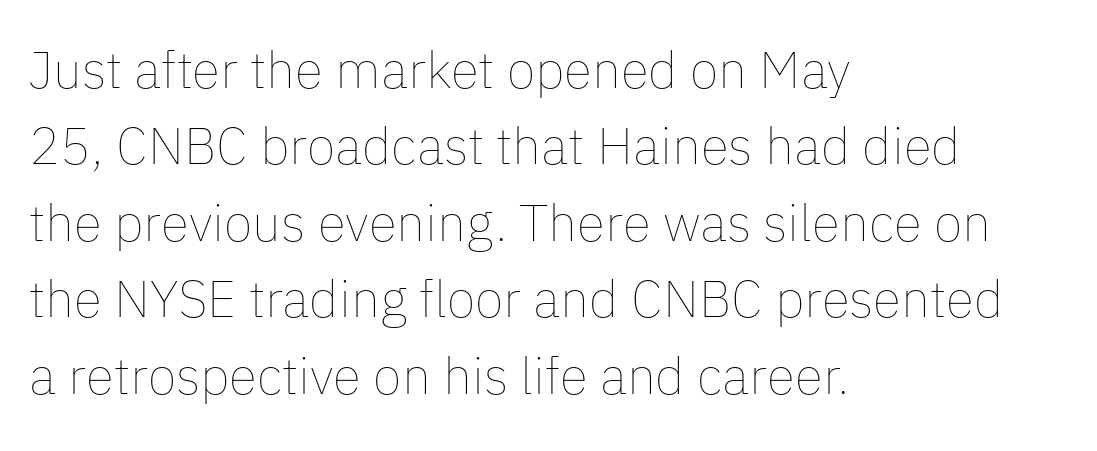
The image shows 52 px thin type, upright; set left-aligned, normal line spacing (1.47x), normal letter spacing, not underlined; low stroke contrast and a medium x-height.
